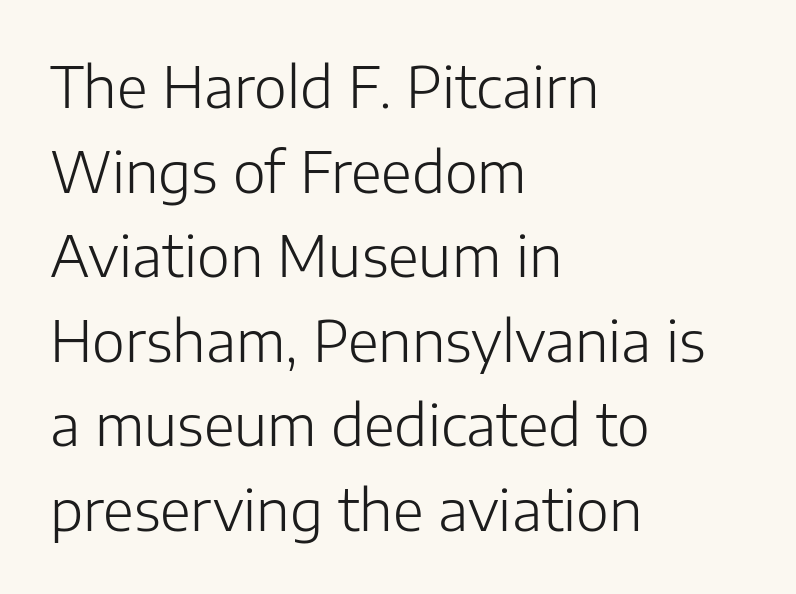
The image shows 56 px light sans-serif type, upright; set left-aligned, normal line spacing (1.51x), normal letter spacing, not underlined; low stroke contrast and a medium x-height.
